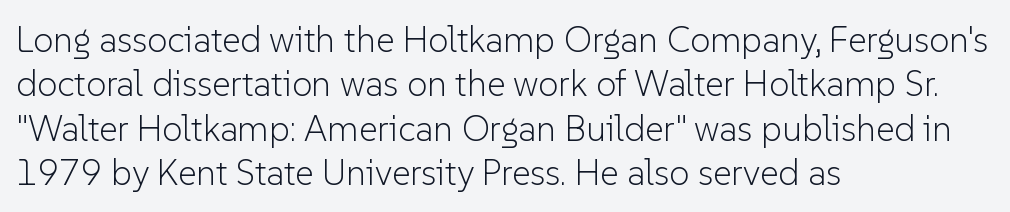
Q: Is the text bold? A: No.
Q: Is the text italic (slanted)? A: No, it is upright.
Q: Is the typeface a serif or a sans-serif typeface? A: Sans-serif.
Q: Is the text underlined? A: No.
Q: How is the paragraph aligned? A: Left-aligned.
Q: Is the spacing between letters normal or unusually wide? A: Normal.
Q: Width (condensed, normal, or wide)? A: Normal.
Q: Stroke contrast? A: Low.
Q: x-height? A: Medium.
Q: Monospaced? A: No.
